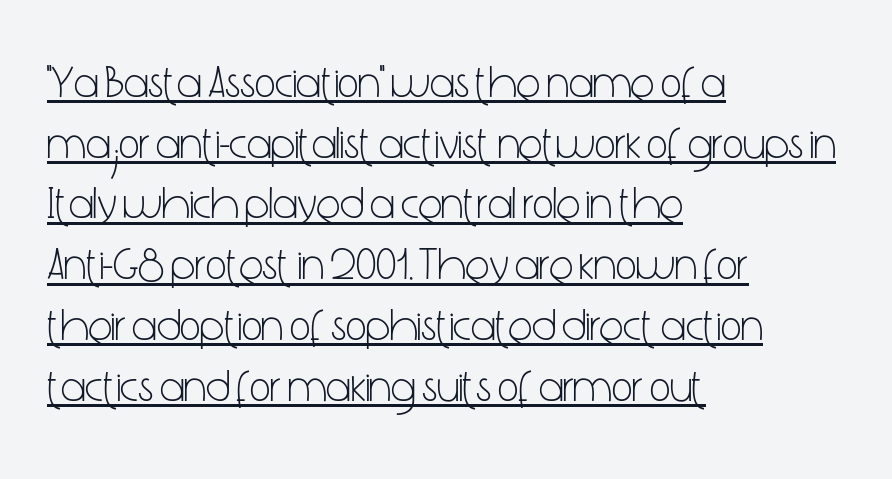
{"serif": "no", "italic": "no", "bold": "no", "weight": "light", "width": "condensed", "stroke_contrast": "low", "x_height": "medium", "monospaced": "no", "underline": "yes", "align": "left", "line_spacing": "normal", "line_spacing_ratio": 1.35, "letter_spacing": "normal", "letter_spacing_em": 0.0, "glyph_px": 45}
